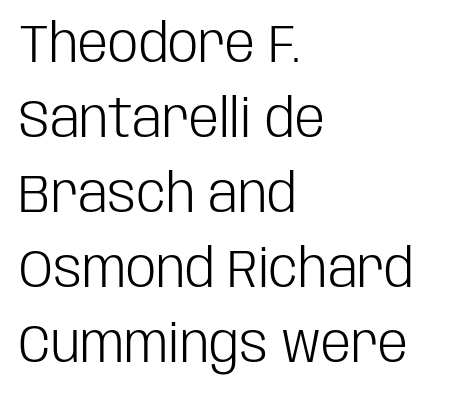
Proportional: the letters do not fall into vertical columns. The words here are not underlined. Serif or sans? Sans — the stroke terminals are bare. The rendering uses a moderate line-height, typical for paragraphs. These lines keep a tight, regular rhythm from letter to letter. Where is the straight margin? On the left.
